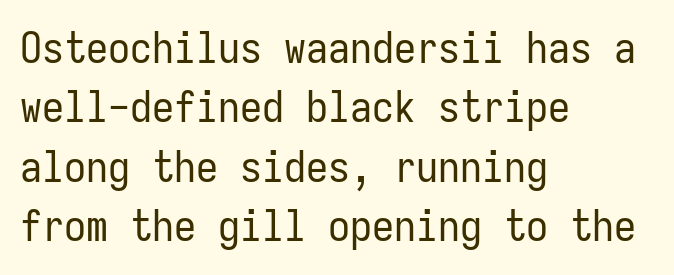
Q: Is the text bold? A: No.
Q: Is the text italic (slanted)? A: No, it is upright.
Q: Is the typeface a serif or a sans-serif typeface? A: Sans-serif.
Q: Is the text underlined? A: No.
Q: How is the paragraph aligned? A: Left-aligned.
Q: Is the spacing between letters normal or unusually wide? A: Normal.
Q: Is the spacing between lines tight, normal or loose? A: Normal.
Q: Width (condensed, normal, or wide)? A: Condensed.
Q: Stroke contrast? A: Low.
Q: x-height? A: Medium.
Q: Monospaced? A: Yes.
